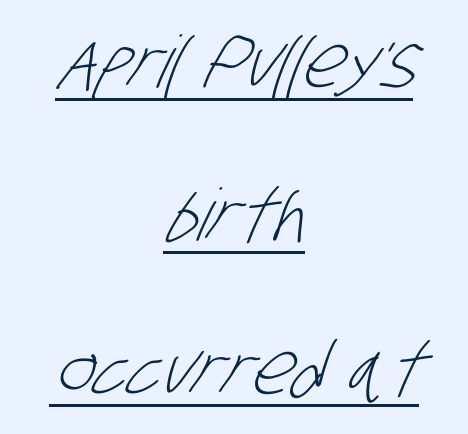
{"serif": "no", "bold": "no", "weight": "light", "width": "condensed", "stroke_contrast": "low", "x_height": "large", "monospaced": "no", "underline": "yes", "align": "center", "line_spacing": "loose", "line_spacing_ratio": 2.13, "letter_spacing": "normal", "letter_spacing_em": 0.0, "glyph_px": 72}
